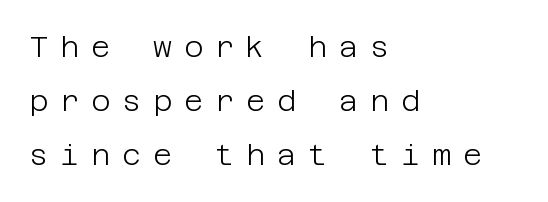
{"serif": "no", "italic": "no", "bold": "no", "weight": "light", "width": "normal", "stroke_contrast": "low", "x_height": "large", "underline": "no", "align": "left", "line_spacing_ratio": 1.87, "letter_spacing": "wide", "letter_spacing_em": 0.42, "glyph_px": 29}
